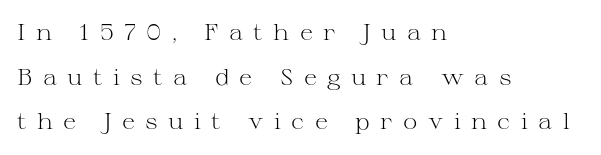
Here the glyphs are tracked loosely, breaking word shapes into spaced letters. Posture: upright roman. Where is the straight margin? On the left. The foot of each line stays bare and open. Leading is clearly above the norm, producing a sparse column. Each stroke keeps to a modest, everyday thickness or less.
